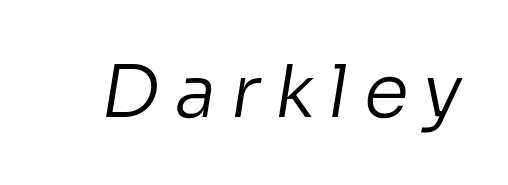
{"serif": "no", "bold": "no", "weight": "regular", "width": "normal", "stroke_contrast": "low", "x_height": "medium", "monospaced": "no", "underline": "no", "letter_spacing": "wide", "letter_spacing_em": 0.2, "glyph_px": 73}
